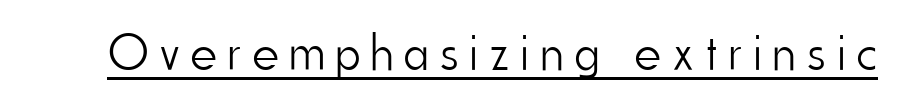
The image shows 51 px light, condensed sans-serif type, upright; set unusually wide letter spacing (+0.22 em), underlined; low stroke contrast and a small x-height.
